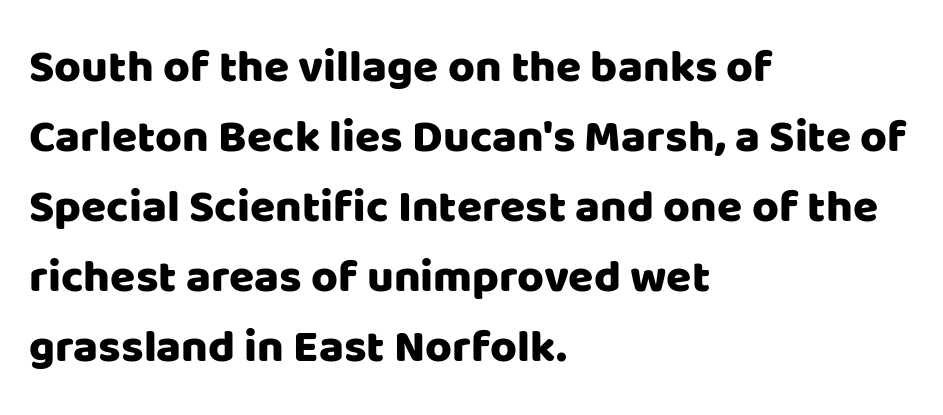
Where is the straight margin? On the left. It's the straight-up-and-down kind of type. The foot of each line stays bare and open. The letterforms sit shoulder to shoulder at normal distance. Baseline-to-baseline distance is the conventional proportion of letter height. Varying glyph widths throughout — classic text-font behaviour.
